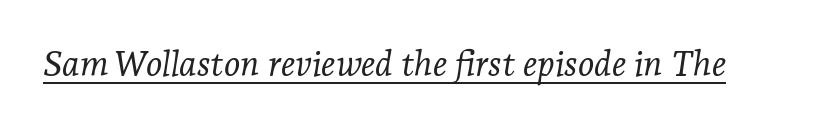
{"serif": "yes", "italic": "yes", "lean": "right", "slant_degrees": 7, "bold": "no", "weight": "light", "width": "normal", "stroke_contrast": "low", "x_height": "medium", "monospaced": "no", "underline": "yes", "letter_spacing": "normal", "letter_spacing_em": 0.0, "glyph_px": 35}
